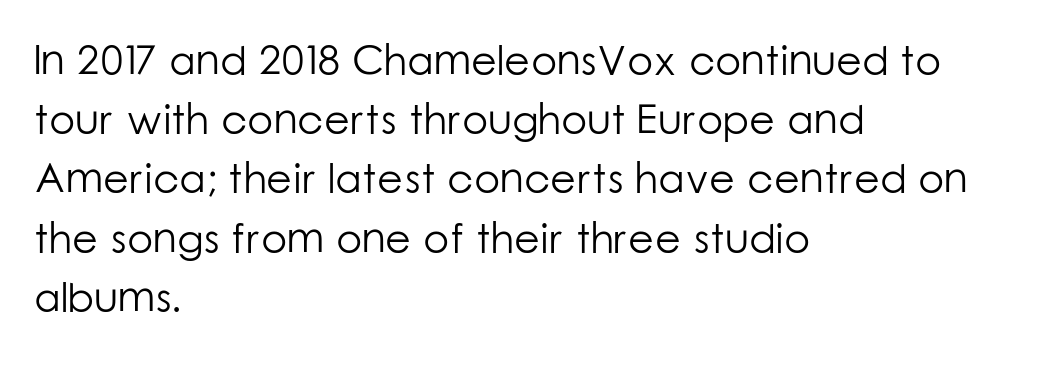
These lines are composed in type without serifs. Bare-footed words on every line. This sample has the flowing, uneven cadence of proportional lettering. The passage shown is not bold in any degree. No extra tracking has been applied to these lines. The text block is weighted toward the left margin, trailing off unevenly rightward.
